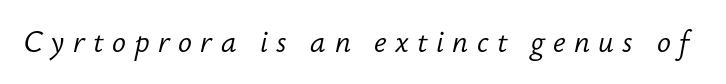
{"italic": "yes", "lean": "right", "slant_degrees": 12, "bold": "no", "weight": "light", "width": "normal", "stroke_contrast": "low", "x_height": "small", "monospaced": "no", "underline": "no", "letter_spacing": "wide", "letter_spacing_em": 0.29, "glyph_px": 29}
